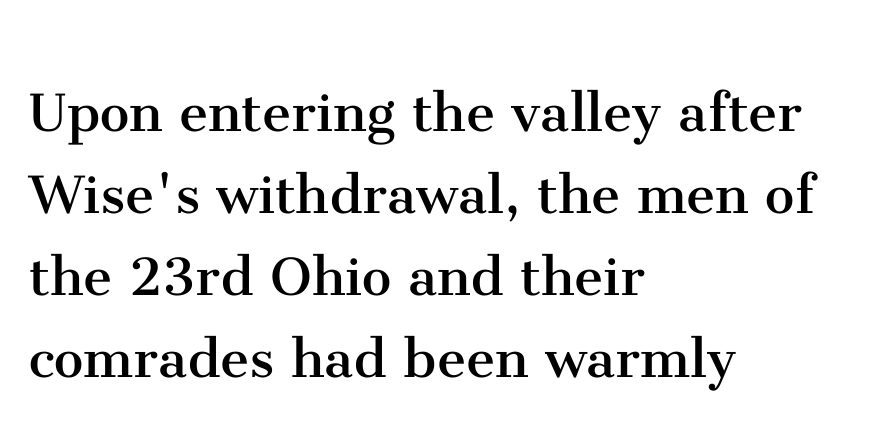
Q: Is the text bold? A: No.
Q: Is the text italic (slanted)? A: No, it is upright.
Q: Is the typeface a serif or a sans-serif typeface? A: Serif.
Q: Is the text underlined? A: No.
Q: How is the paragraph aligned? A: Left-aligned.
Q: Is the spacing between letters normal or unusually wide? A: Normal.
Q: Width (condensed, normal, or wide)? A: Normal.
Q: Stroke contrast? A: Medium.
Q: x-height? A: Medium.
Q: Monospaced? A: No.
